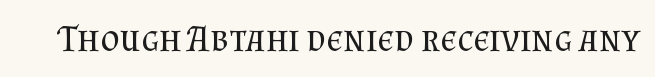
What kind of face is this? One with serifs. Posture: upright roman. Is the stroke heavy? The answer is a plain regular-or-lighter. Tracking here is standard; glyphs follow each other at the usual distance. This sample has the flowing, uneven cadence of proportional lettering. The zone under the glyphs is completely vacant.
